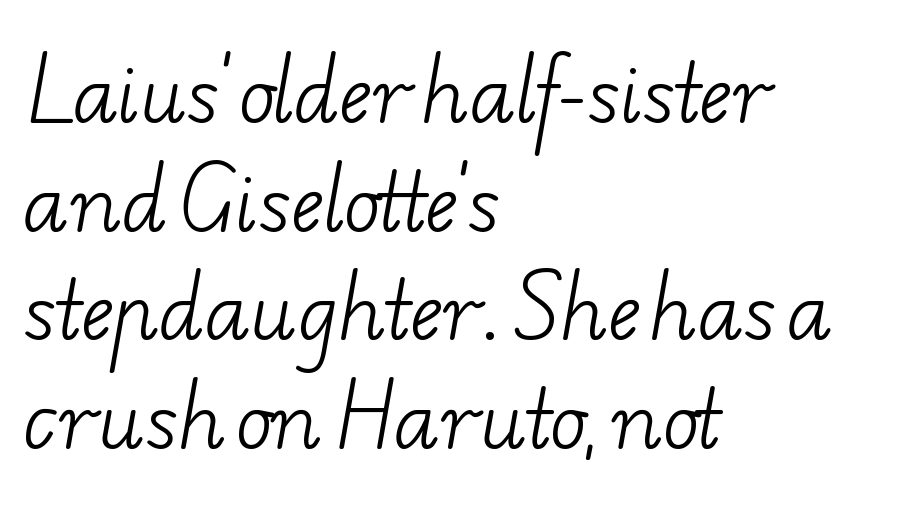
{"serif": "yes", "bold": "no", "weight": "light", "width": "wide", "stroke_contrast": "low", "x_height": "small", "monospaced": "no", "underline": "no", "align": "left", "line_spacing": "normal", "line_spacing_ratio": 1.41, "letter_spacing": "normal", "letter_spacing_em": 0.0, "glyph_px": 77}
